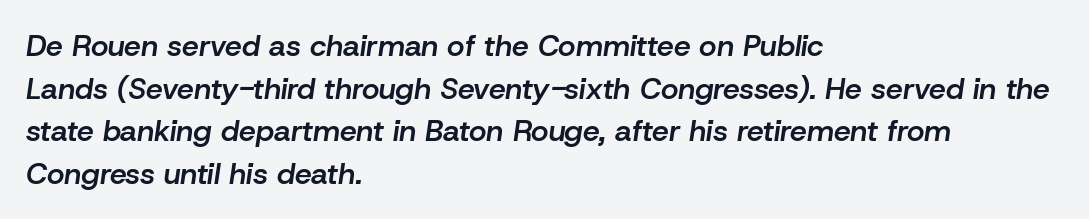
The image shows 30 px semibold type, italic (leaning right); set left-aligned, normal line spacing (1.42x), normal letter spacing, not underlined; low stroke contrast and a medium x-height.
